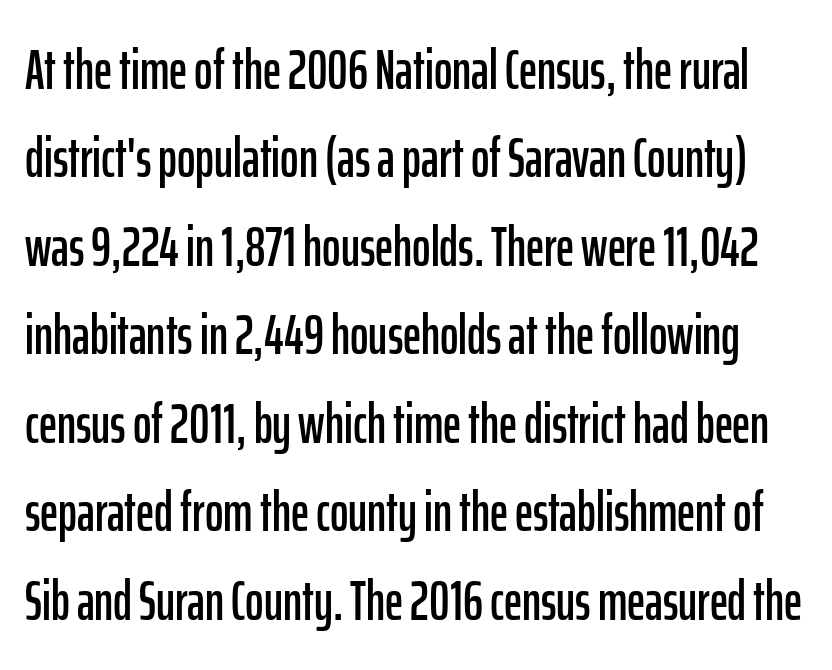
The image shows 56 px condensed sans-serif type, upright; set normal line spacing (1.58x), normal letter spacing, not underlined; low stroke contrast and a medium x-height.
